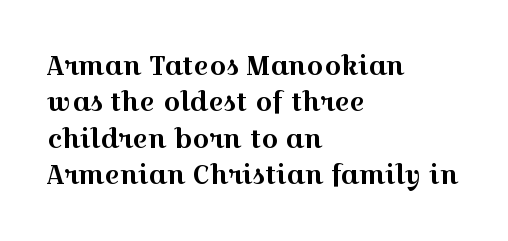
Each line starts at the same left margin while the right side varies. There is no visible air inserted between adjacent glyphs. Baseline-to-baseline distance is the conventional proportion of letter height. No italicization has been applied; the sample stays upright.
